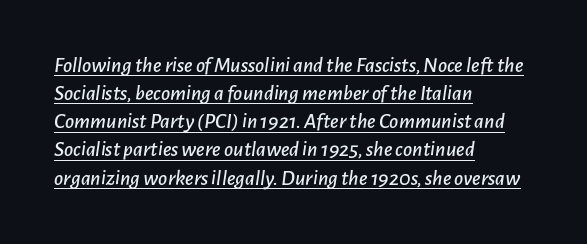
{"italic": "yes", "lean": "right", "slant_degrees": 7, "underline": "yes", "align": "left", "line_spacing": "normal", "line_spacing_ratio": 1.28, "letter_spacing": "normal", "letter_spacing_em": 0.0, "glyph_px": 22}
